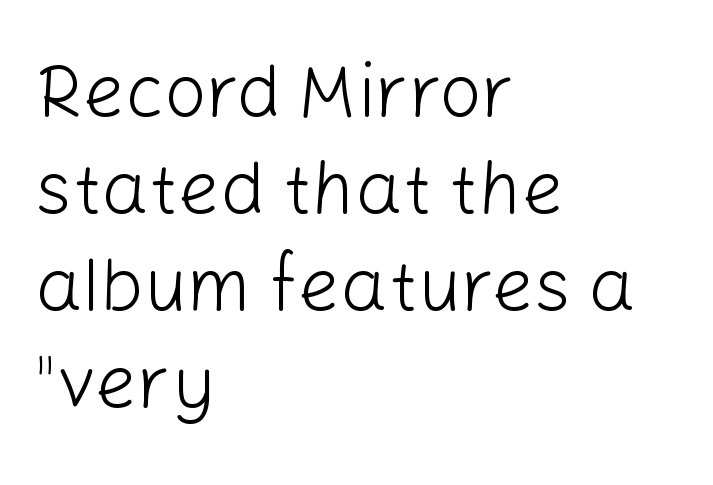
{"serif": "no", "italic": "no", "bold": "no", "weight": "light", "width": "normal", "stroke_contrast": "low", "x_height": "medium", "monospaced": "no", "underline": "no", "align": "left", "line_spacing": "normal", "line_spacing_ratio": 1.31, "letter_spacing": "normal", "letter_spacing_em": 0.0, "glyph_px": 74}
